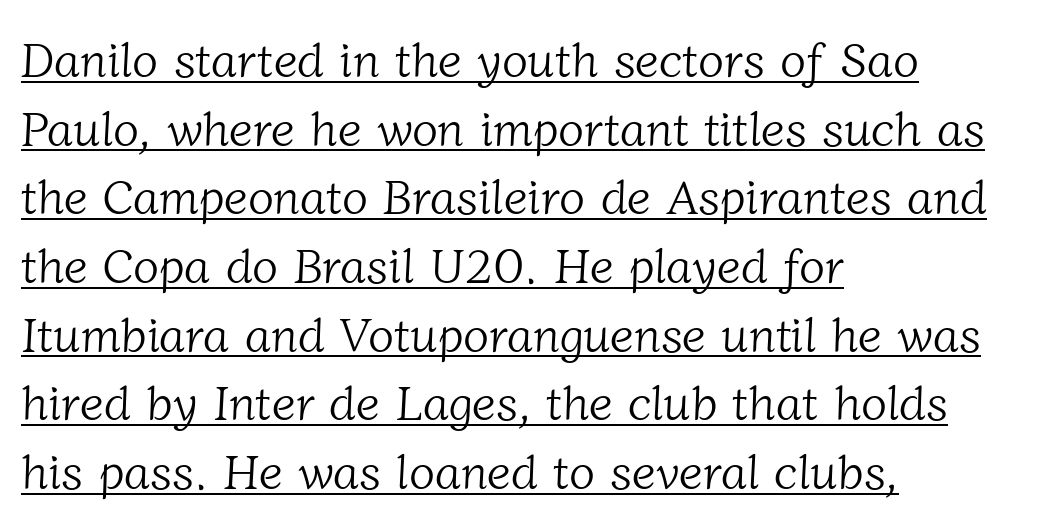
Q: Is the text bold? A: No.
Q: Is the typeface a serif or a sans-serif typeface? A: Serif.
Q: Is the text underlined? A: Yes.
Q: How is the paragraph aligned? A: Left-aligned.
Q: Is the spacing between letters normal or unusually wide? A: Normal.
Q: Is the spacing between lines tight, normal or loose? A: Normal.
Q: Width (condensed, normal, or wide)? A: Normal.
Q: Stroke contrast? A: Low.
Q: x-height? A: Medium.
Q: Monospaced? A: No.
